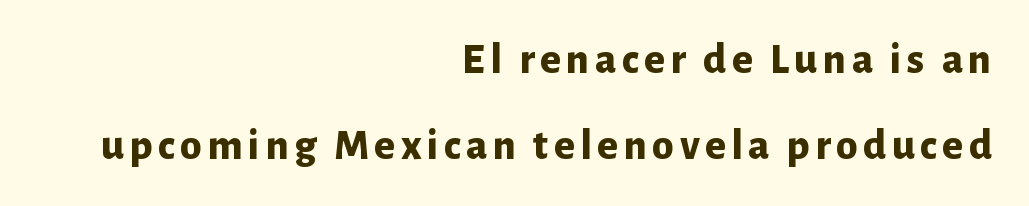
The characters display no serif detailing; their extremities are plain. Regarding leading, the lines here are spaced well apart. Looks like regular typesetting: each glyph gets only the width it needs. When letters stand straight like this, we call the style roman or upright.
